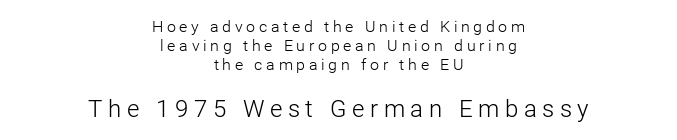
Q: Is the text bold? A: No.
Q: Is the text italic (slanted)? A: No, it is upright.
Q: Is the text underlined? A: No.
Q: How is the paragraph aligned? A: Centered.
Q: Is the spacing between letters normal or unusually wide? A: Unusually wide.
Q: Which block of text is set in a larger size, the first (top) or the second (bottom)? A: The second (bottom) one.
